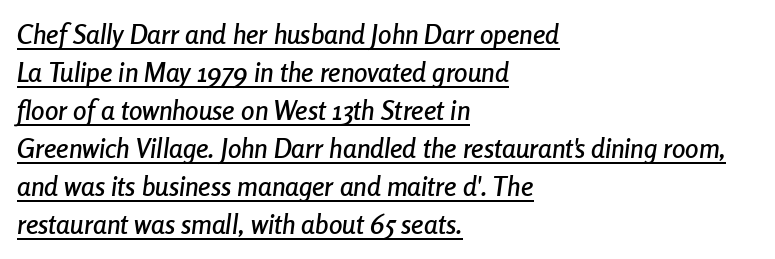
Q: Is the text italic (slanted)? A: Yes, it leans right by about 8 degrees.
Q: Is the text underlined? A: Yes.
Q: How is the paragraph aligned? A: Left-aligned.
Q: Is the spacing between letters normal or unusually wide? A: Normal.
Q: Is the spacing between lines tight, normal or loose? A: Normal.
